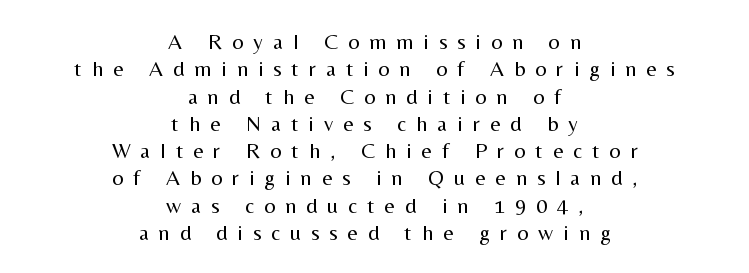
Lines of text with bare space underneath. Tracking here is generous; glyphs stand well apart from one another. The rendering positions every line midway between the sides. The passage shown is not bold in any degree.
